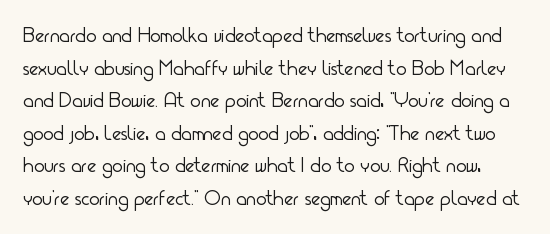
{"italic": "no", "bold": "no", "underline": "no", "line_spacing": "normal", "line_spacing_ratio": 1.48, "letter_spacing": "normal", "letter_spacing_em": 0.0, "glyph_px": 22}
